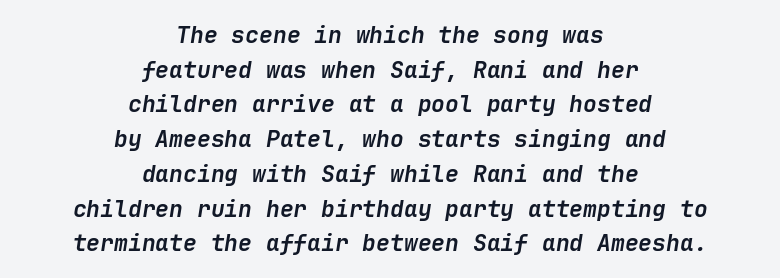
{"italic": "yes", "lean": "right", "slant_degrees": 9, "bold": "yes", "underline": "no", "align": "center", "line_spacing": "normal", "line_spacing_ratio": 1.51, "letter_spacing": "normal", "letter_spacing_em": 0.0, "glyph_px": 23}
